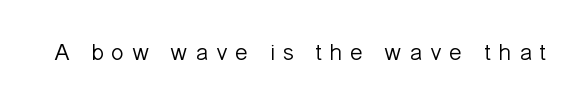
{"italic": "no", "bold": "no", "underline": "no", "letter_spacing": "wide", "letter_spacing_em": 0.31, "glyph_px": 24}
